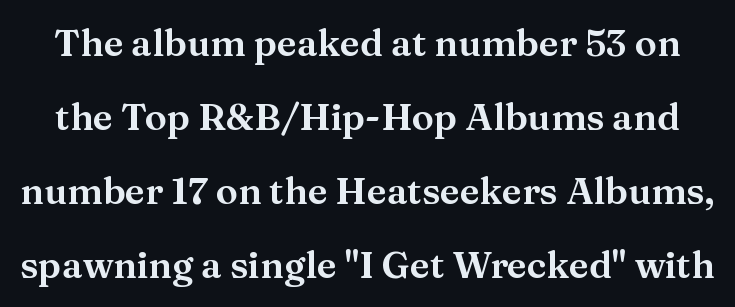
The area under the type is left untouched. Letterform terminals end in serifs throughout the passage. Does the leading feel generous? Absolutely, it's lavish. Standard letterfit; no display-style spreading of the glyphs.
